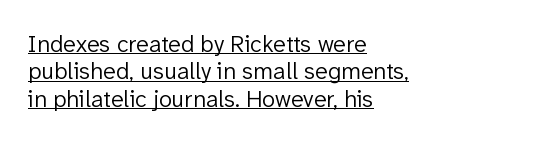
In CSS terms this would be text-align: left. The passage shown stacks its lines with hardly any gap. If you drew a line through each stem, it would be perfectly vertical. A light-to-regular cut is what we see here. Is the letter spacing exaggerated? No — it looks like the ordinary default. Glance below the letters and you will spot a drawn line.
